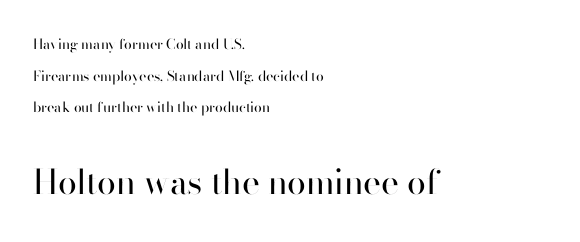
When letters stand straight like this, we call the style roman or upright. This reads as an unemphasized weight, regular at the heaviest. Spacing between characters is what you'd get straight out of the box. Regarding leading, the lines here are spaced well apart. Is the block centered? No — it sits flush against the left margin. These lines are rendered in a variable-pitch font.
